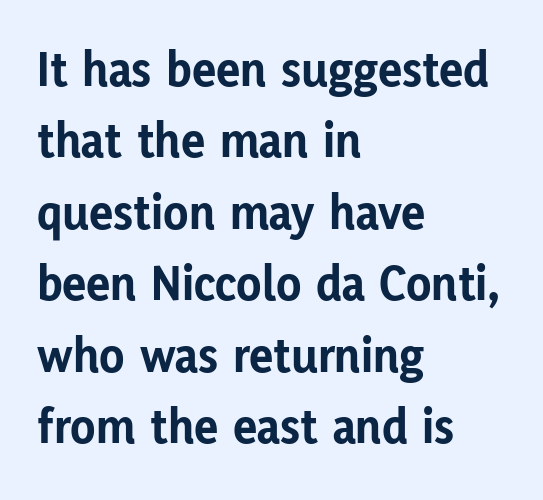
{"serif": "no", "italic": "no", "bold": "yes", "weight": "bold", "width": "normal", "stroke_contrast": "low", "x_height": "medium", "monospaced": "no", "underline": "no", "align": "left", "line_spacing": "normal", "line_spacing_ratio": 1.4, "letter_spacing": "normal", "letter_spacing_em": 0.0, "glyph_px": 51}
